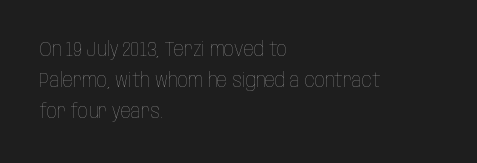
Unmarked baselines from the first word to the last. Between one letter and the next there's only the usual sliver of space. Left-aligned paragraph, ragged on the right. Compared with typical paragraphs, the rows here are spaced about the same. It's the straight-up-and-down kind of type.
